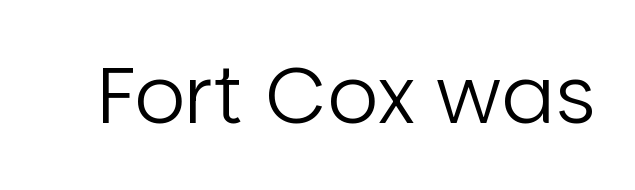
The passage shown is typed in a proportional face where columns would drift. Characters remain perfectly vertical along every line. No letter is thick-stroked: the sample isn't bold. Standard letterfit; no display-style spreading of the glyphs.
